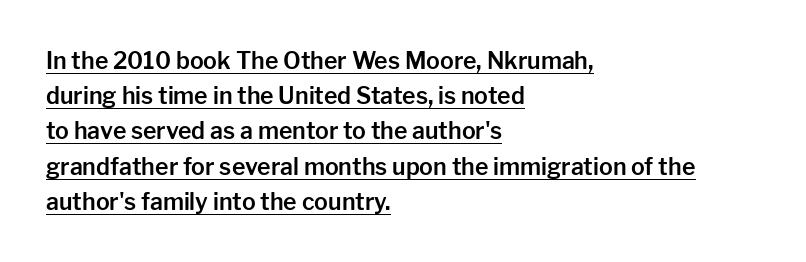
The sample's only ornament is a line tracing under the words. Does the copy run flush right? No — it runs flush left. The font's upright variant was chosen for this text. The letters sit at their default tracking, neither squeezed nor spread. Leading: standard.
